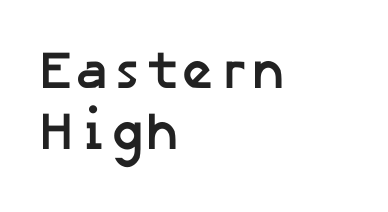
Here the glyphs are tracked normally, forming tight word shapes. This is heavy type, rendered in bold. These lines stack with their left ends in a neat column. Type without underlining. Font category for this specimen: sans-serif.
